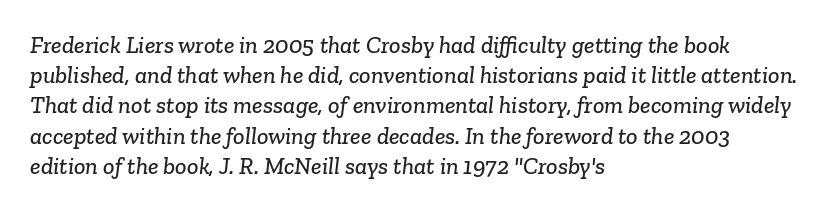
{"underline": "no", "align": "left", "line_spacing": "normal", "line_spacing_ratio": 1.26, "letter_spacing": "normal", "letter_spacing_em": 0.0, "glyph_px": 24}
